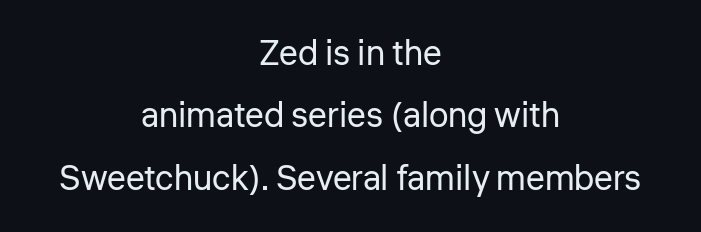
{"serif": "no", "italic": "no", "bold": "no", "weight": "regular", "width": "normal", "stroke_contrast": "low", "x_height": "medium", "monospaced": "no", "underline": "no", "align": "center", "line_spacing_ratio": 1.78, "letter_spacing": "normal", "letter_spacing_em": 0.0, "glyph_px": 35}
